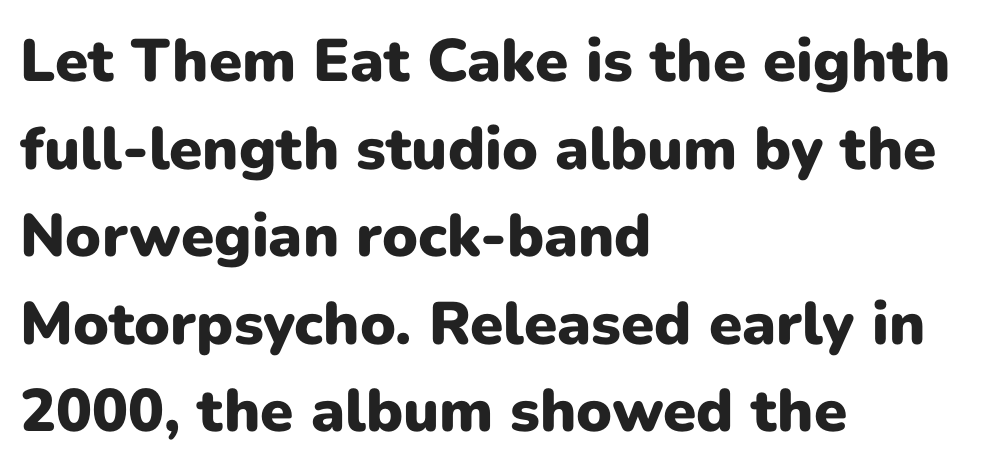
{"serif": "no", "italic": "no", "bold": "yes", "weight": "heavy", "width": "normal", "stroke_contrast": "low", "x_height": "medium", "monospaced": "no", "underline": "no", "align": "left", "line_spacing": "normal", "line_spacing_ratio": 1.46, "letter_spacing": "normal", "letter_spacing_em": 0.0, "glyph_px": 60}
